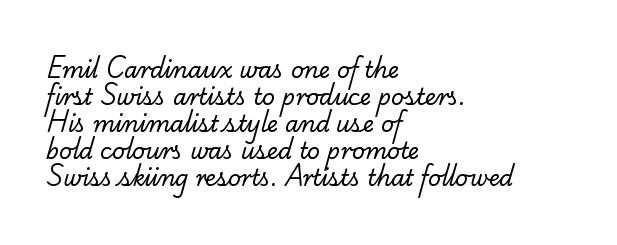
Q: Is the text bold? A: No.
Q: Is the text underlined? A: No.
Q: How is the paragraph aligned? A: Left-aligned.
Q: Is the spacing between letters normal or unusually wide? A: Normal.
